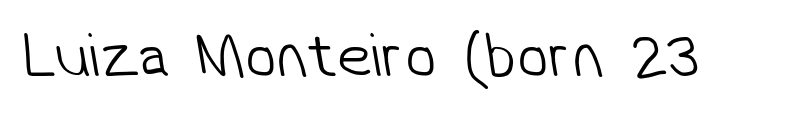
The image shows 63 px light sans-serif type; set normal letter spacing, not underlined; low stroke contrast and a medium x-height.
